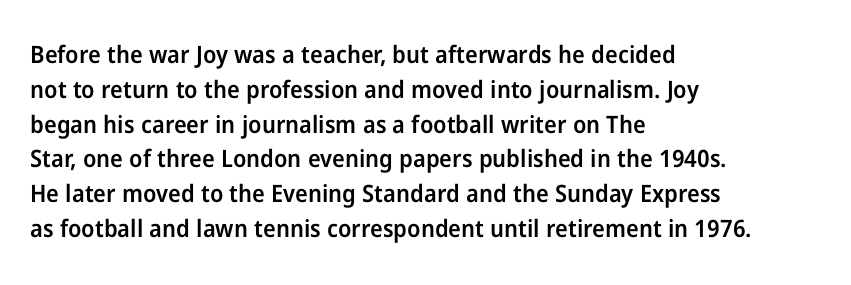
The image shows 24 px text type, upright; set left-aligned, normal line spacing (1.45x), normal letter spacing, not underlined.
